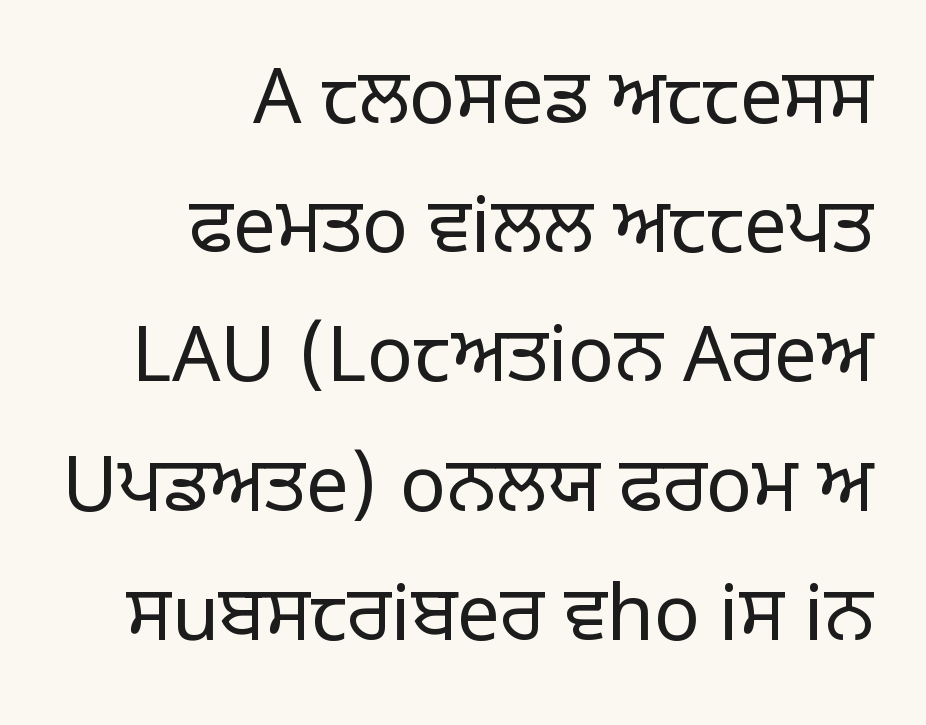
Q: Is the text bold? A: No.
Q: Is the text italic (slanted)? A: No, it is upright.
Q: Is the typeface a serif or a sans-serif typeface? A: Sans-serif.
Q: Is the text underlined? A: No.
Q: How is the paragraph aligned? A: Right-aligned.
Q: Is the spacing between letters normal or unusually wide? A: Normal.
Q: Is the spacing between lines tight, normal or loose? A: Normal.
Q: Width (condensed, normal, or wide)? A: Normal.
Q: Stroke contrast? A: Low.
Q: x-height? A: Large.
Q: Monospaced? A: No.
